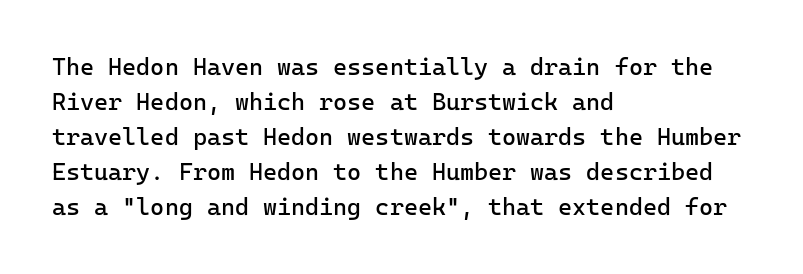
Q: Is the text bold? A: No.
Q: Is the text italic (slanted)? A: No, it is upright.
Q: Is the text underlined? A: No.
Q: How is the paragraph aligned? A: Left-aligned.
Q: Is the spacing between letters normal or unusually wide? A: Normal.
Q: Is the spacing between lines tight, normal or loose? A: Normal.
